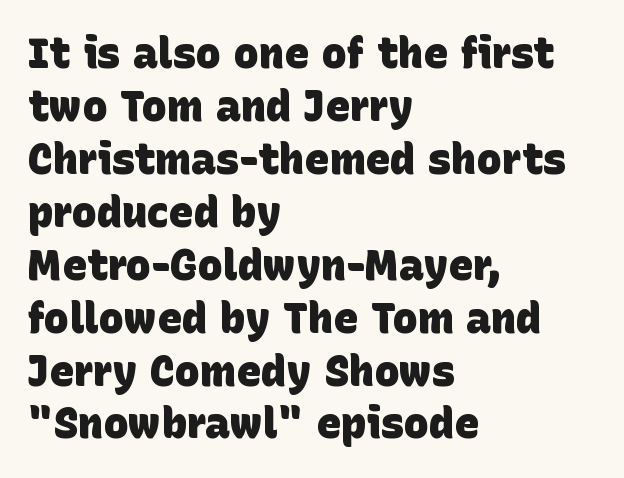
A typesetter would call this proportional, since set widths differ per character. Leading: standard. If you drew a ruler down the left edge, every line would touch it. This rendering employs a face without finishing strokes, i.e., a sans-serif.
